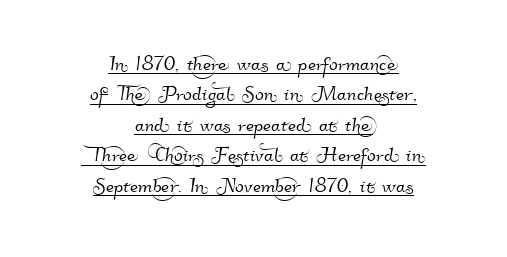
{"underline": "yes", "align": "center", "line_spacing_ratio": 1.17, "letter_spacing": "normal", "letter_spacing_em": 0.0, "glyph_px": 26}
